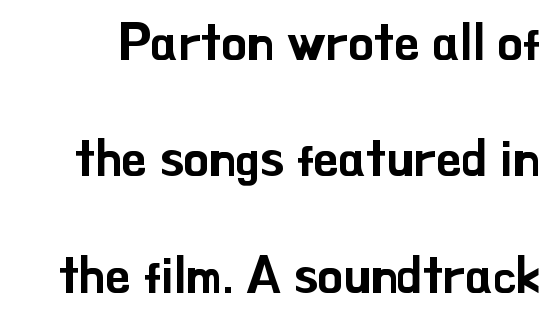
Does the lettering tilt? It doesn't — this is upright. Here the designer chose a conventional face with non-uniform glyph widths. Honestly, there is no underline to notice here at all. Leading is clearly above the norm, producing a sparse column.
